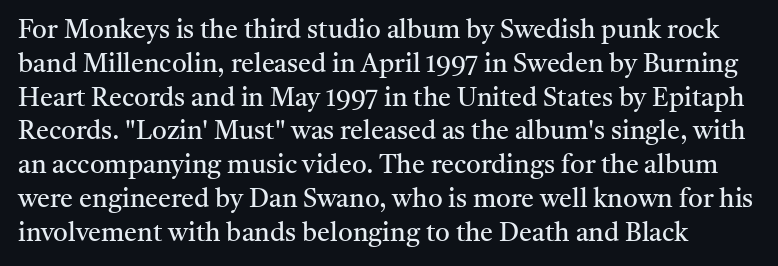
The image shows 26 px text type, upright; set normal line spacing (1.3x), normal letter spacing, not underlined.
